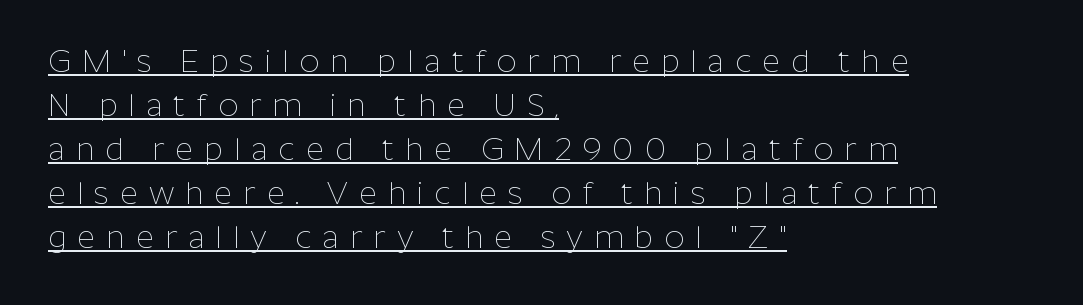
Q: Is the text bold? A: No.
Q: Is the text italic (slanted)? A: No, it is upright.
Q: Is the typeface a serif or a sans-serif typeface? A: Sans-serif.
Q: Is the text underlined? A: Yes.
Q: How is the paragraph aligned? A: Left-aligned.
Q: Is the spacing between letters normal or unusually wide? A: Unusually wide.
Q: Is the spacing between lines tight, normal or loose? A: Normal.
Q: Width (condensed, normal, or wide)? A: Normal.
Q: Stroke contrast? A: Low.
Q: x-height? A: Medium.
Q: Monospaced? A: No.
